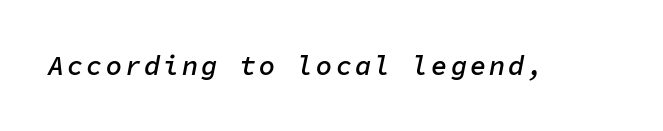
{"italic": "yes", "lean": "right", "slant_degrees": 11, "bold": "semi", "underline": "no", "glyph_px": 27}
